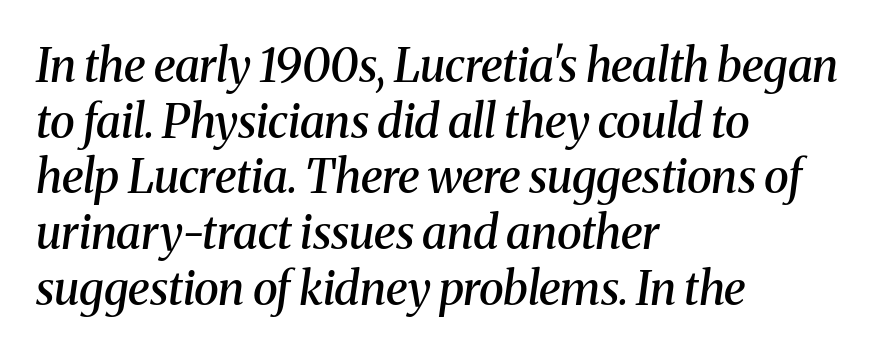
The image shows 46 px semibold serif type, italic (leaning right); set left-aligned, line spacing 1.21x, normal letter spacing, not underlined; medium stroke contrast and a medium x-height.
